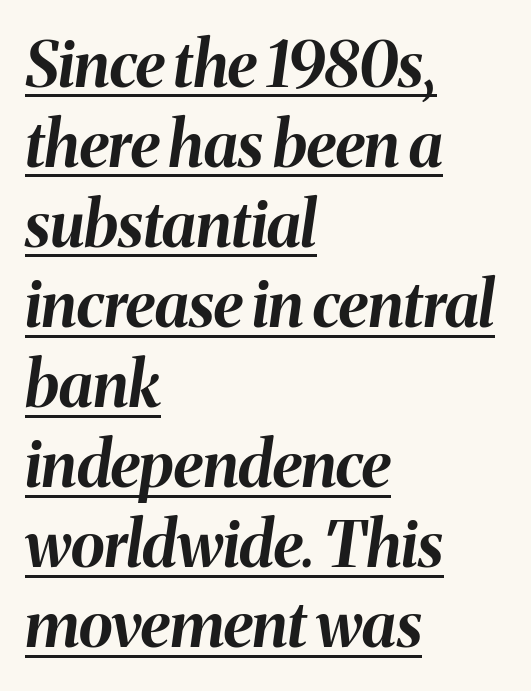
{"italic": "yes", "lean": "right", "slant_degrees": 8, "bold": "yes", "weight": "bold", "width": "normal", "stroke_contrast": "medium", "x_height": "medium", "monospaced": "no", "underline": "yes", "align": "left", "line_spacing": "normal", "line_spacing_ratio": 1.27, "letter_spacing": "normal", "letter_spacing_em": 0.0, "glyph_px": 63}
